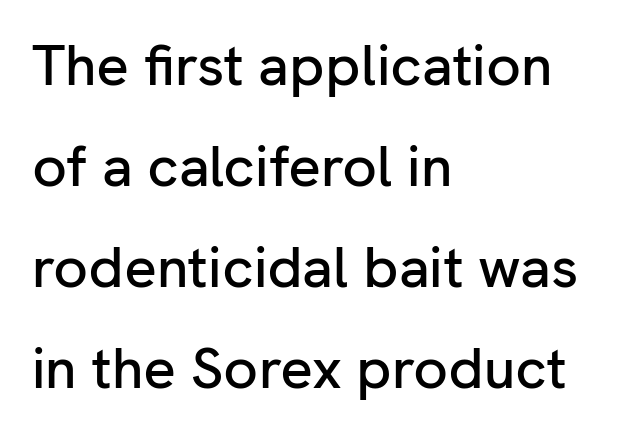
The image shows 57 px sans-serif type, upright; set left-aligned, line spacing 1.77x, normal letter spacing, not underlined; low stroke contrast and a medium x-height.
